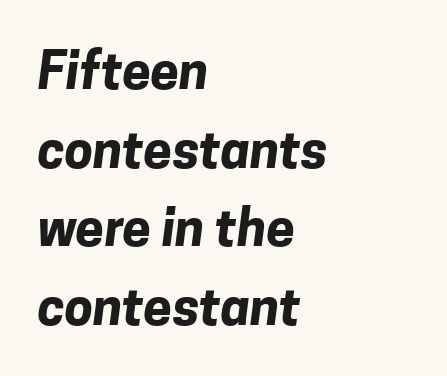
The image shows 51 px bold sans-serif type; set left-aligned, normal line spacing (1.54x), normal letter spacing, not underlined; low stroke contrast and a medium x-height.
